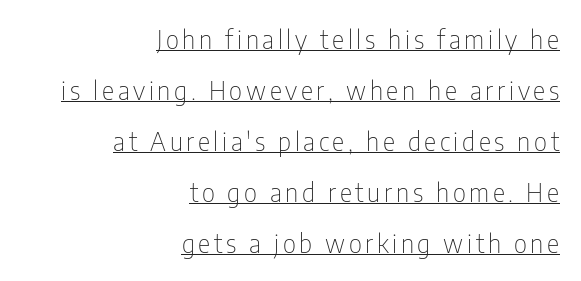
Q: Is the text bold? A: No.
Q: Is the text italic (slanted)? A: No, it is upright.
Q: Is the text underlined? A: Yes.
Q: How is the paragraph aligned? A: Right-aligned.
Q: Is the spacing between lines tight, normal or loose? A: Loose.
